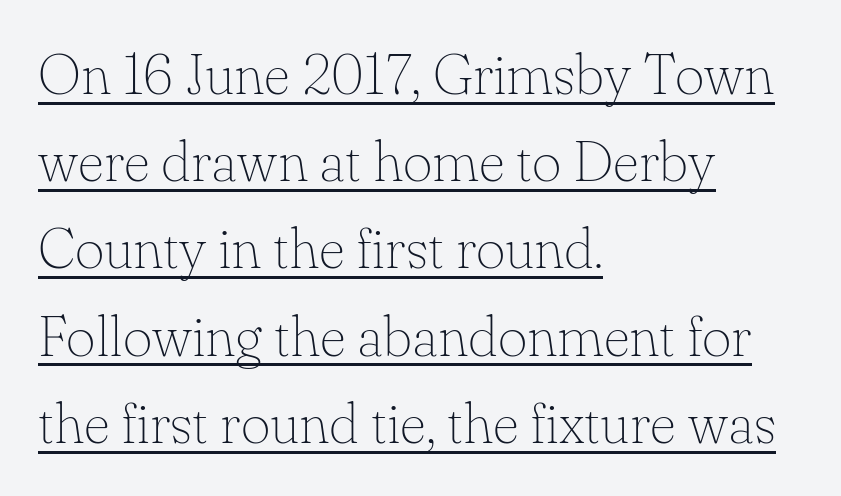
{"serif": "yes", "italic": "no", "bold": "no", "weight": "thin", "width": "normal", "stroke_contrast": "low", "x_height": "small", "monospaced": "no", "underline": "yes", "align": "left", "line_spacing": "normal", "line_spacing_ratio": 1.53, "letter_spacing": "normal", "letter_spacing_em": 0.0, "glyph_px": 57}
